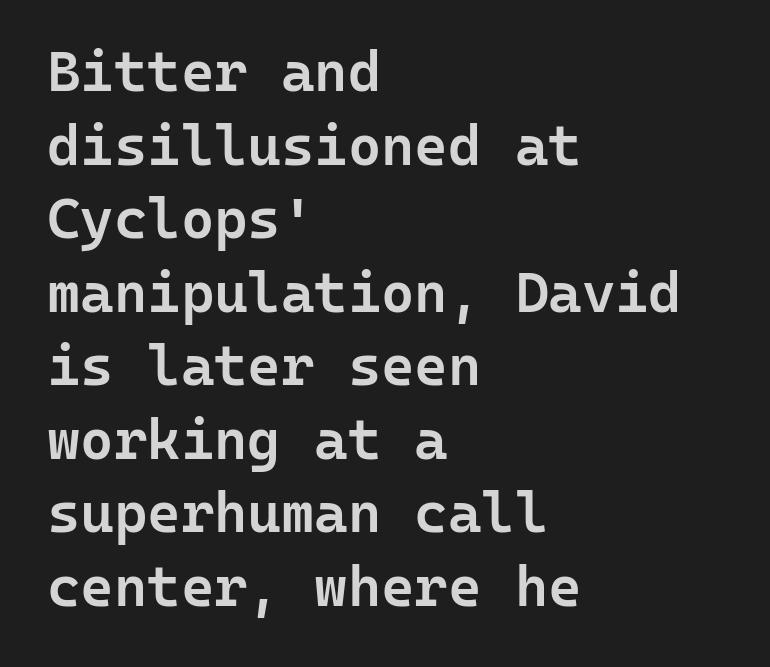
The image shows 57 px semibold sans-serif type, upright, monospaced; set left-aligned, normal line spacing (1.29x), normal letter spacing, not underlined; low stroke contrast and a medium x-height.
